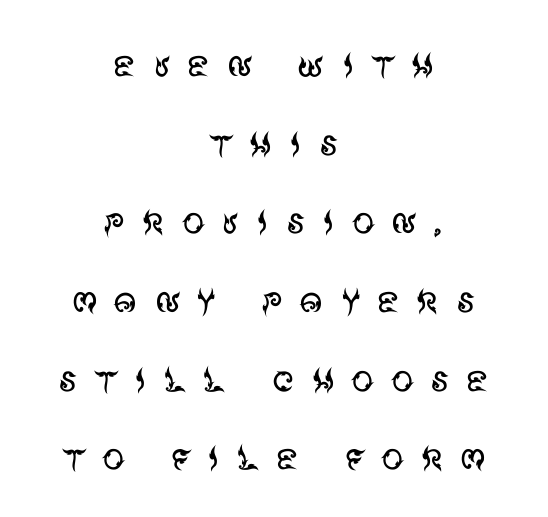
{"serif": "no", "italic": "no", "bold": "no", "weight": "regular", "width": "normal", "stroke_contrast": "medium", "x_height": "large", "monospaced": "no", "underline": "no", "align": "center", "line_spacing_ratio": 1.71, "letter_spacing": "wide", "letter_spacing_em": 0.34, "glyph_px": 46}
